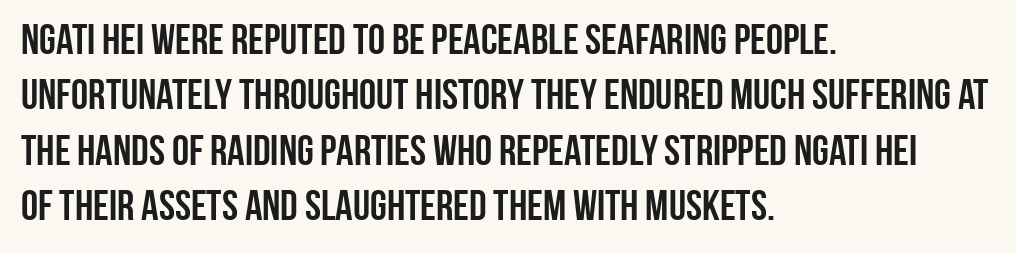
{"serif": "no", "italic": "no", "bold": "yes", "weight": "semibold", "width": "condensed", "stroke_contrast": "low", "x_height": "large", "monospaced": "no", "underline": "no", "align": "left", "line_spacing": "normal", "line_spacing_ratio": 1.29, "letter_spacing": "normal", "letter_spacing_em": 0.0, "glyph_px": 43}
